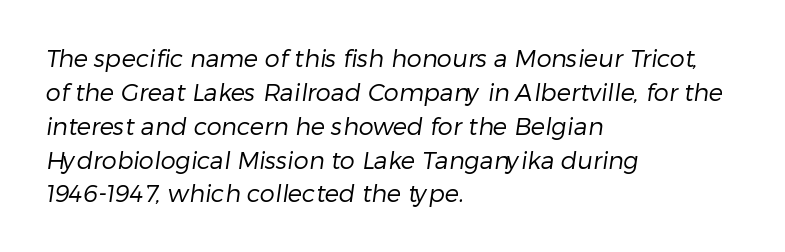
Q: Is the text bold? A: No.
Q: Is the text underlined? A: No.
Q: How is the paragraph aligned? A: Left-aligned.
Q: Is the spacing between letters normal or unusually wide? A: Normal.
Q: Is the spacing between lines tight, normal or loose? A: Normal.
